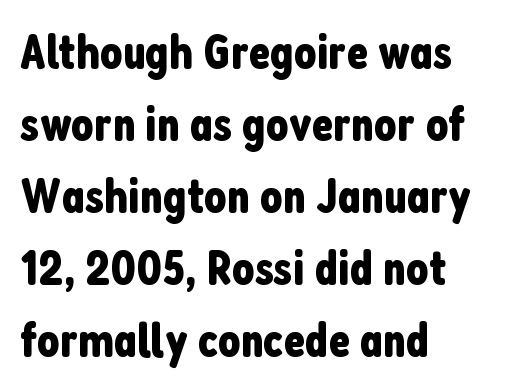
The image shows 50 px condensed sans-serif type, upright; set left-aligned, normal line spacing (1.44x), normal letter spacing, not underlined; low stroke contrast and a medium x-height.
